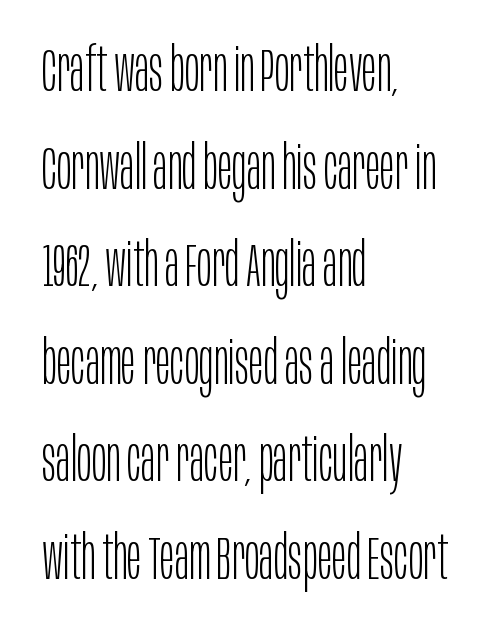
{"serif": "no", "italic": "no", "bold": "no", "weight": "light", "width": "condensed", "stroke_contrast": "low", "x_height": "large", "monospaced": "no", "underline": "no", "align": "left", "line_spacing": "normal", "line_spacing_ratio": 1.6, "letter_spacing": "normal", "letter_spacing_em": 0.0, "glyph_px": 61}
